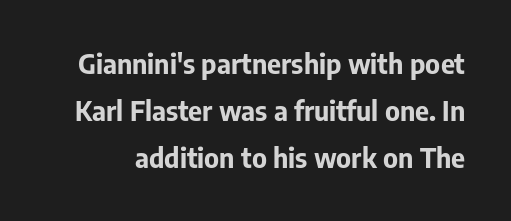
The image shows 27 px bold type, upright; set line spacing 1.75x, normal letter spacing, not underlined.
